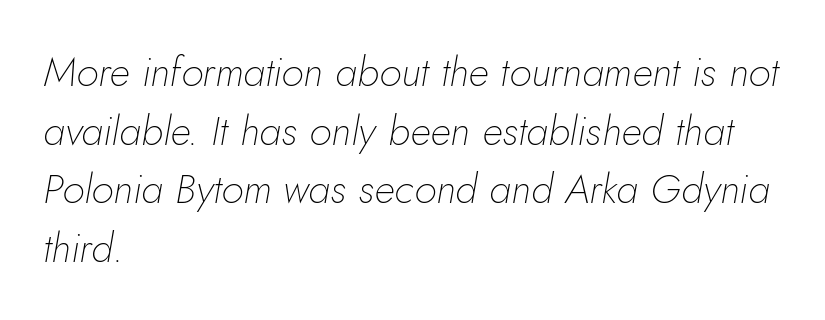
The image shows 41 px thin type, italic (leaning right); set left-aligned, normal line spacing (1.43x), normal letter spacing, not underlined; low stroke contrast and a small x-height.
